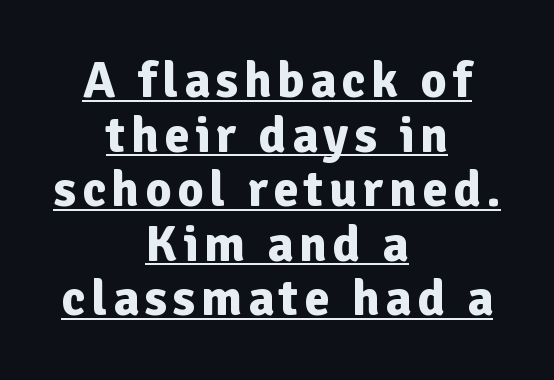
The image shows 51 px bold sans-serif type, upright; set centered, tight line spacing (1.07x), underlined; low stroke contrast and a medium x-height.
